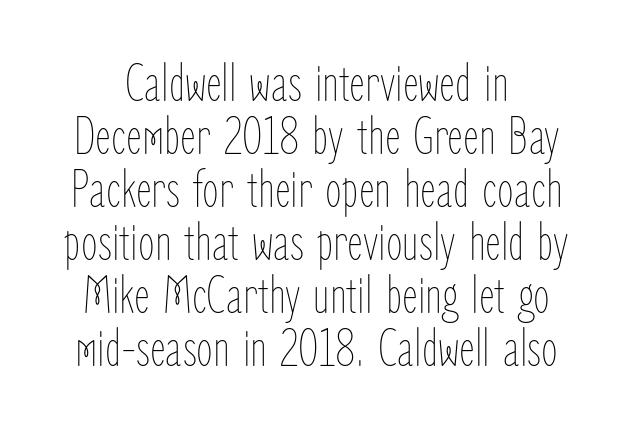
The image shows 54 px thin, condensed type, upright; set tight line spacing (0.98x), normal letter spacing, not underlined; low stroke contrast and a medium x-height.
